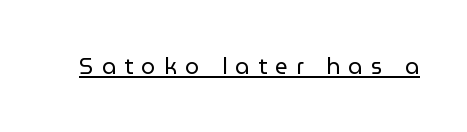
The image shows 22 px text type, upright; set unusually wide letter spacing (+0.38 em), underlined.
